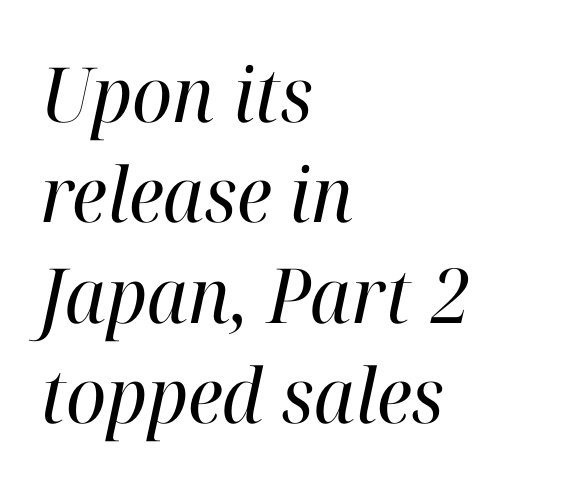
The image shows 76 px regular-weight serif type, italic (leaning right); set left-aligned, normal line spacing (1.32x), normal letter spacing, not underlined; high stroke contrast and a medium x-height.
